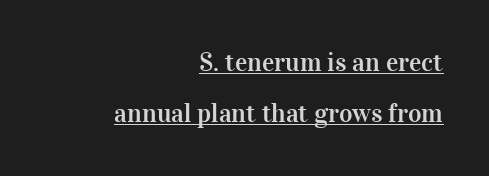
The image shows 26 px text type, upright; set right-aligned, loose line spacing (1.95x), normal letter spacing, underlined.
